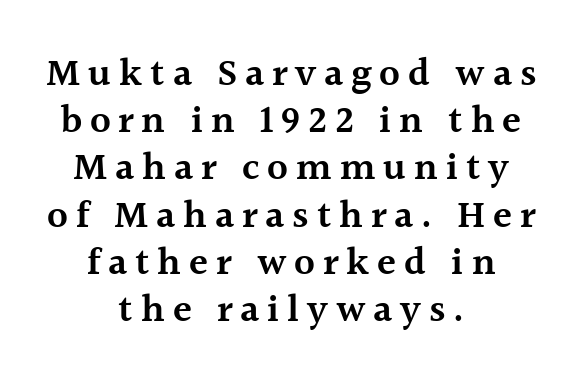
A typesetter would label this face a serif. Each row of text sits above clean, open space. The passage shown is semibold, sitting just below true bold. The face used here is rendered with a markedly widened letterfit. The rendering uses natural spacing where letterforms have individual widths.
